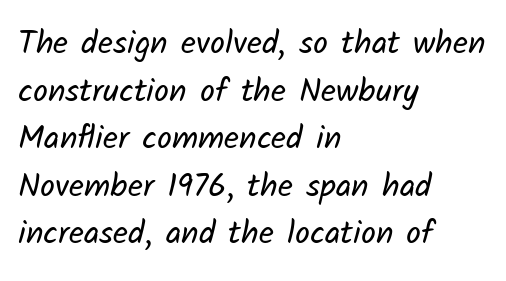
{"serif": "no", "bold": "no", "weight": "regular", "width": "normal", "stroke_contrast": "low", "x_height": "medium", "monospaced": "no", "underline": "no", "align": "left", "line_spacing": "normal", "line_spacing_ratio": 1.44, "letter_spacing": "normal", "letter_spacing_em": 0.0, "glyph_px": 33}
